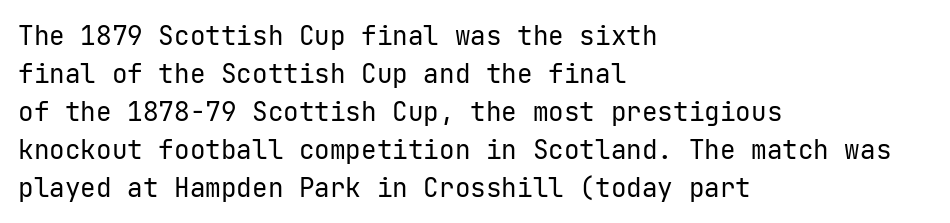
The image shows 26 px text type, upright; set left-aligned, normal line spacing (1.46x), normal letter spacing, not underlined.
